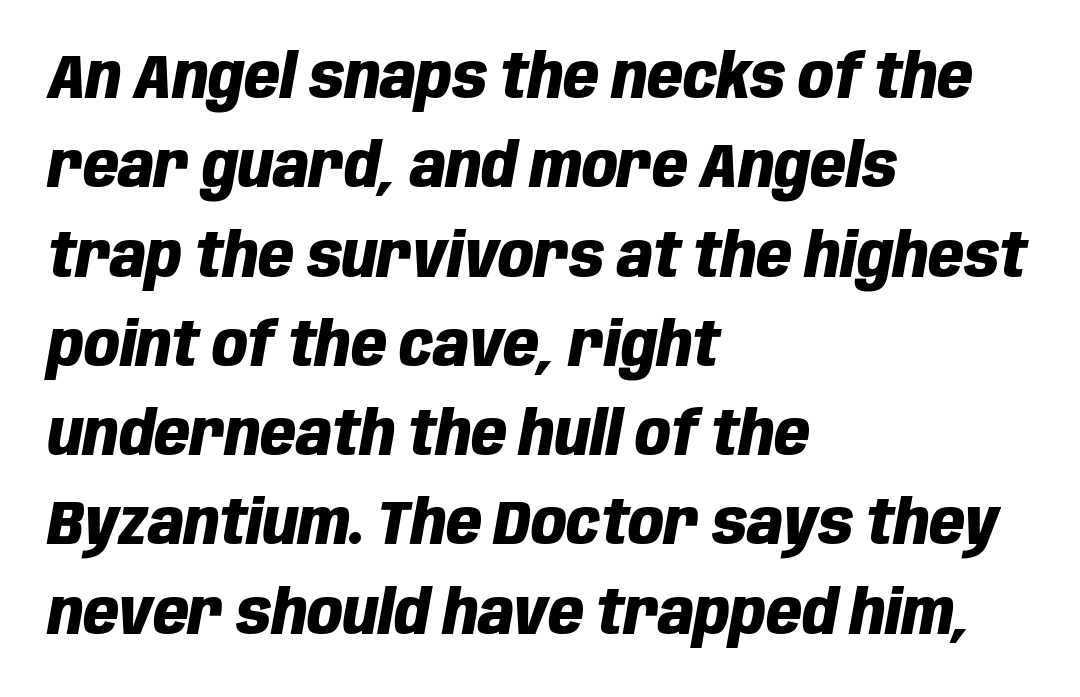
The image shows 62 px heavy, condensed type, italic (leaning right); set left-aligned, normal line spacing (1.44x), normal letter spacing, not underlined; low stroke contrast and a large x-height.
